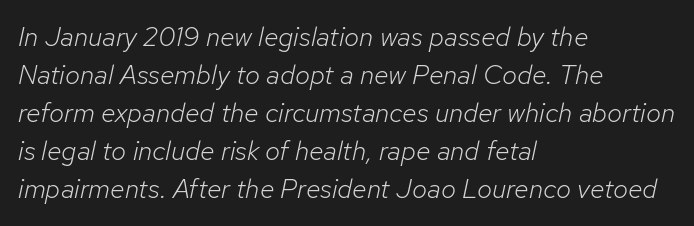
The image shows 27 px text type, italic (leaning right); set left-aligned, normal line spacing (1.41x), normal letter spacing, not underlined.
